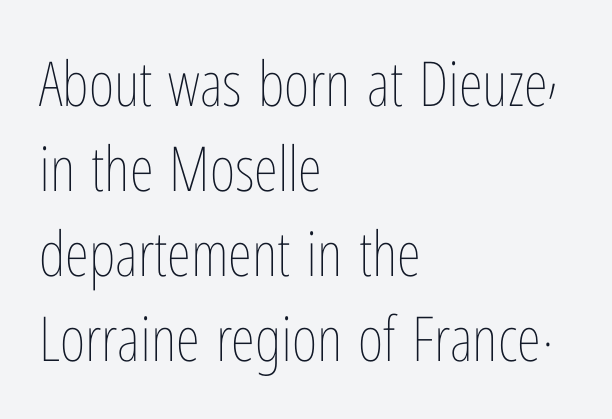
Q: Is the text bold? A: No.
Q: Is the text italic (slanted)? A: No, it is upright.
Q: Is the text underlined? A: No.
Q: How is the paragraph aligned? A: Left-aligned.
Q: Is the spacing between letters normal or unusually wide? A: Normal.
Q: Is the spacing between lines tight, normal or loose? A: Normal.
Q: Width (condensed, normal, or wide)? A: Condensed.
Q: Stroke contrast? A: Low.
Q: x-height? A: Medium.
Q: Monospaced? A: No.
